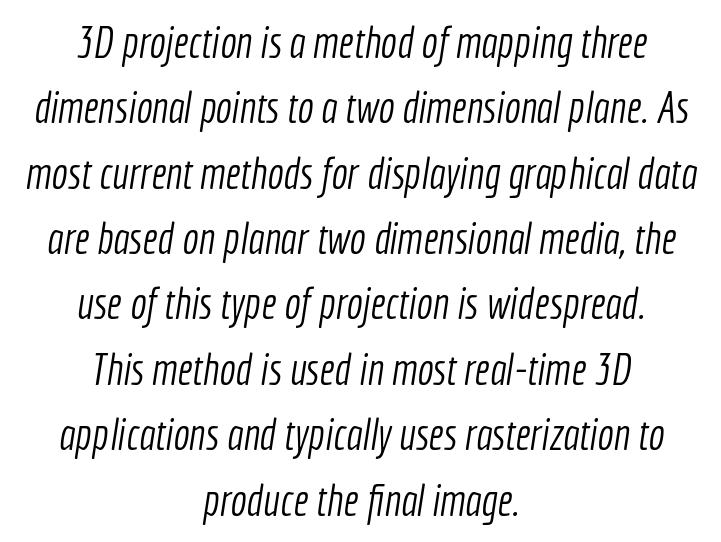
The image shows 43 px light, condensed sans-serif type; set centered, normal line spacing (1.52x), normal letter spacing, not underlined; a medium x-height.
